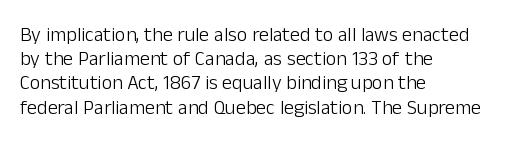
Tall strokes in this sample are plumb rather than angled. Decoration check: the copy has no underline. Words appear dense and cohesive because spacing is normal. The typesetter chose a ragged-right arrangement here.
